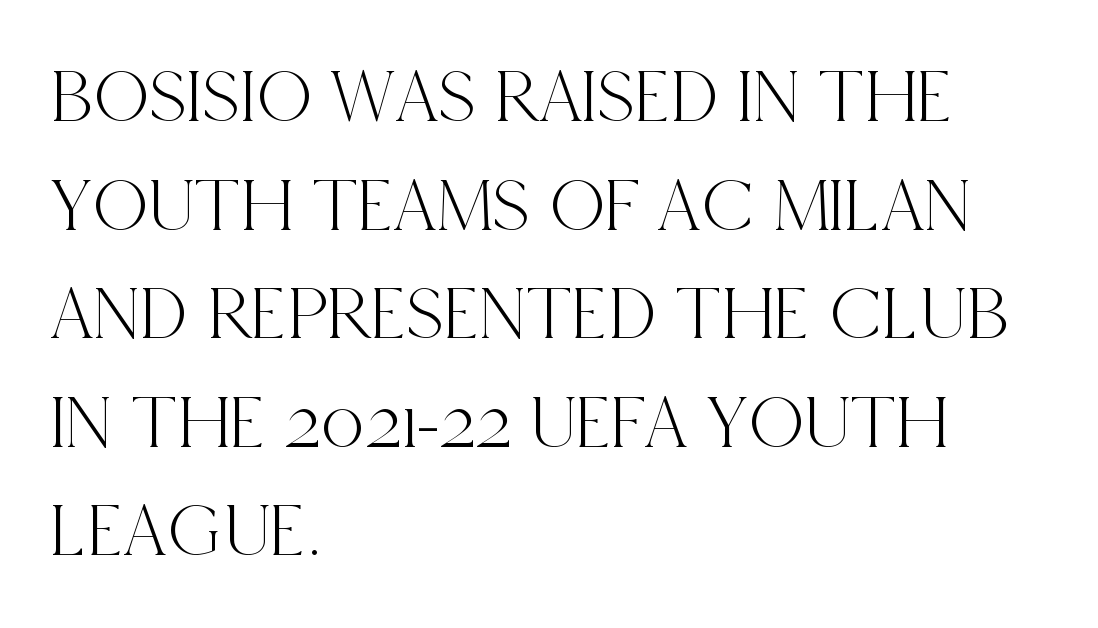
Q: Is the text italic (slanted)? A: No, it is upright.
Q: Is the typeface a serif or a sans-serif typeface? A: Serif.
Q: Is the text underlined? A: No.
Q: How is the paragraph aligned? A: Left-aligned.
Q: Is the spacing between letters normal or unusually wide? A: Normal.
Q: Is the spacing between lines tight, normal or loose? A: Normal.
Q: Width (condensed, normal, or wide)? A: Condensed.
Q: x-height? A: Large.
Q: Monospaced? A: No.
